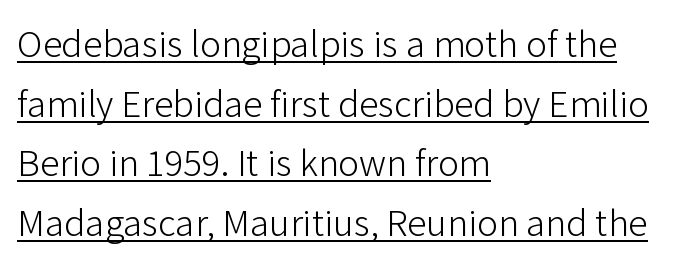
Q: Is the text bold? A: No.
Q: Is the text italic (slanted)? A: No, it is upright.
Q: Is the typeface a serif or a sans-serif typeface? A: Sans-serif.
Q: Is the text underlined? A: Yes.
Q: How is the paragraph aligned? A: Left-aligned.
Q: Is the spacing between letters normal or unusually wide? A: Normal.
Q: Is the spacing between lines tight, normal or loose? A: Normal.
Q: Width (condensed, normal, or wide)? A: Normal.
Q: Stroke contrast? A: Low.
Q: x-height? A: Medium.
Q: Monospaced? A: No.
